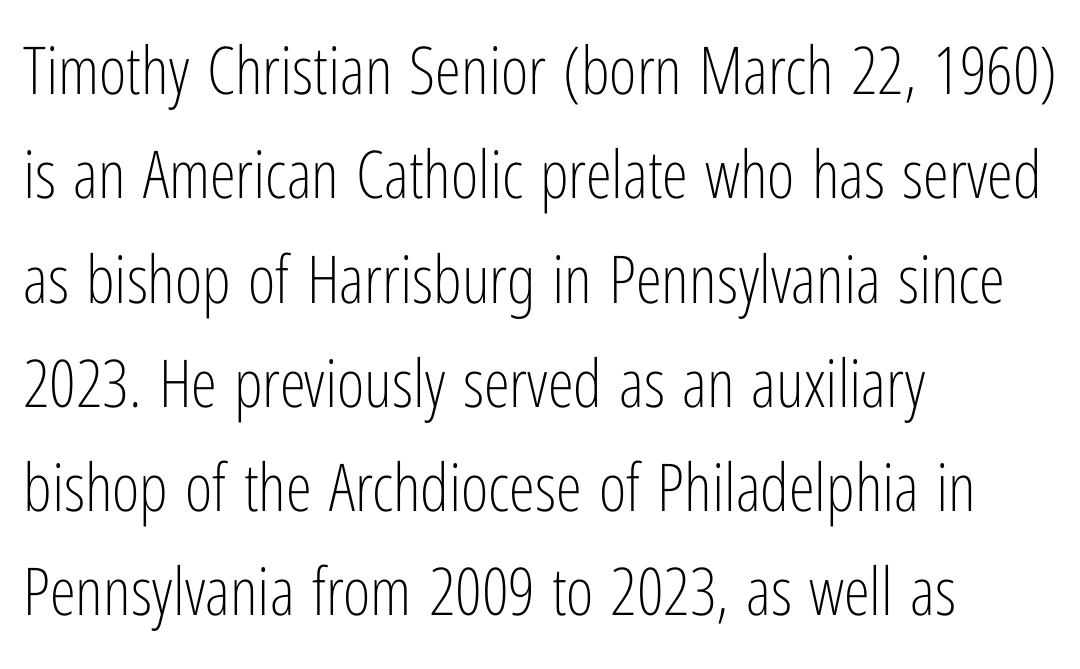
Q: Is the text bold? A: No.
Q: Is the text italic (slanted)? A: No, it is upright.
Q: Is the typeface a serif or a sans-serif typeface? A: Sans-serif.
Q: Is the text underlined? A: No.
Q: How is the paragraph aligned? A: Left-aligned.
Q: Is the spacing between letters normal or unusually wide? A: Normal.
Q: Is the spacing between lines tight, normal or loose? A: Normal.
Q: Width (condensed, normal, or wide)? A: Condensed.
Q: Stroke contrast? A: Low.
Q: x-height? A: Medium.
Q: Monospaced? A: No.
